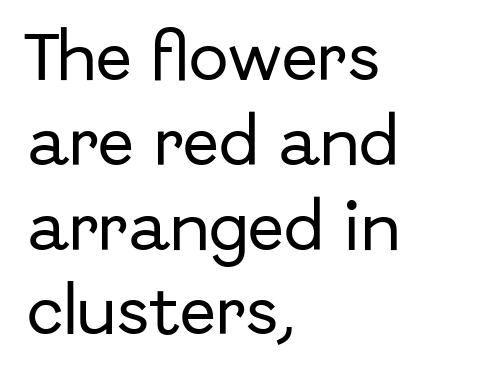
Q: Is the text italic (slanted)? A: No, it is upright.
Q: Is the typeface a serif or a sans-serif typeface? A: Sans-serif.
Q: Is the text underlined? A: No.
Q: How is the paragraph aligned? A: Left-aligned.
Q: Is the spacing between letters normal or unusually wide? A: Normal.
Q: Is the spacing between lines tight, normal or loose? A: Normal.
Q: Width (condensed, normal, or wide)? A: Normal.
Q: Stroke contrast? A: Low.
Q: x-height? A: Medium.
Q: Monospaced? A: No.
